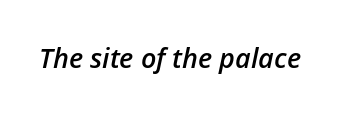
Q: Is the text bold? A: Semi-bold.
Q: Is the text italic (slanted)? A: Yes, it leans right by about 12 degrees.
Q: Is the text underlined? A: No.
Q: Is the spacing between letters normal or unusually wide? A: Normal.
